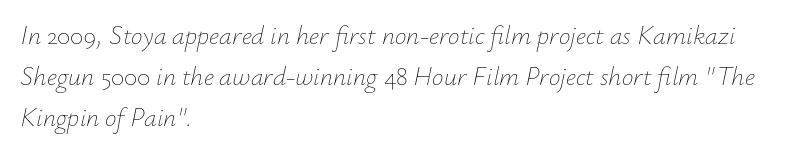
Q: Is the text bold? A: No.
Q: Is the text italic (slanted)? A: Yes, it leans right by about 12 degrees.
Q: Is the text underlined? A: No.
Q: How is the paragraph aligned? A: Left-aligned.
Q: Is the spacing between letters normal or unusually wide? A: Normal.
Q: Is the spacing between lines tight, normal or loose? A: Normal.
